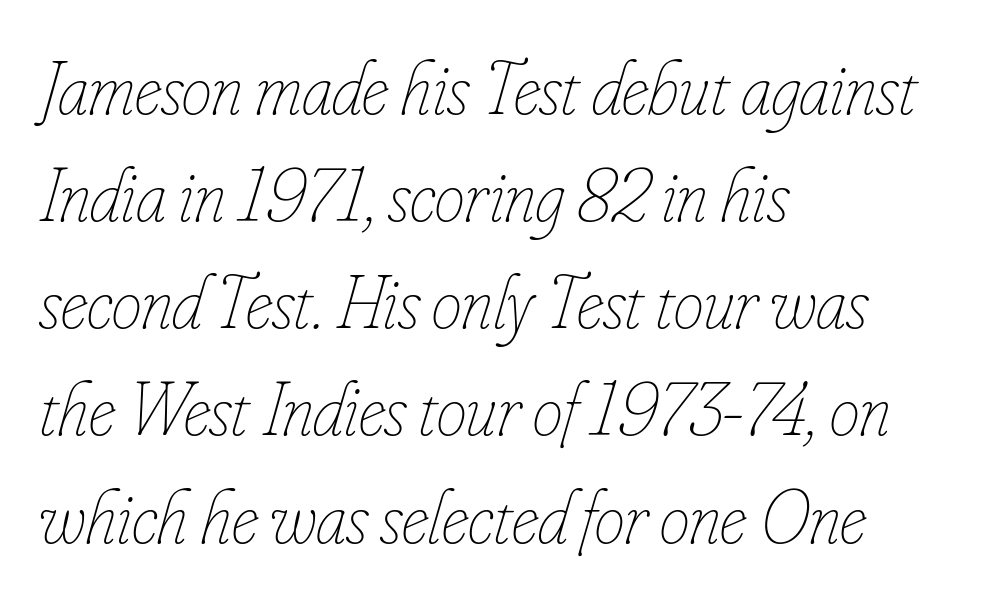
Q: Is the text bold? A: No.
Q: Is the text italic (slanted)? A: Yes, it leans right by about 16 degrees.
Q: Is the text underlined? A: No.
Q: How is the paragraph aligned? A: Left-aligned.
Q: Is the spacing between letters normal or unusually wide? A: Normal.
Q: Is the spacing between lines tight, normal or loose? A: Normal.
Q: Width (condensed, normal, or wide)? A: Condensed.
Q: Stroke contrast? A: Low.
Q: x-height? A: Small.
Q: Monospaced? A: No.
